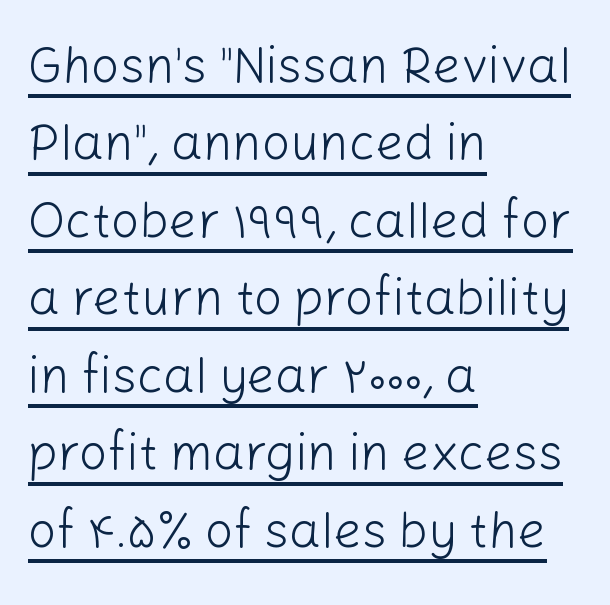
How are the letters spaced? Ordinarily, with no added tracking. Italic: no, the glyphs are upright roman. Is this a fixed-width face? No — the glyphs have proportional, varying widths. Compared with undecorated copy, this sample adds a rule below the words.
